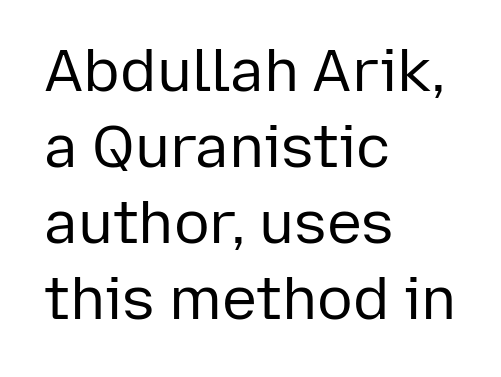
{"serif": "no", "italic": "no", "bold": "no", "weight": "regular", "width": "normal", "stroke_contrast": "low", "x_height": "medium", "monospaced": "no", "underline": "no", "align": "left", "line_spacing": "normal", "line_spacing_ratio": 1.29, "letter_spacing": "normal", "letter_spacing_em": 0.0, "glyph_px": 59}
